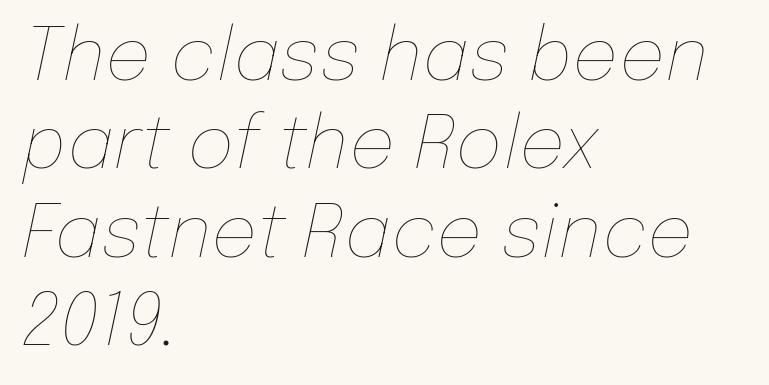
The image shows 73 px thin type, italic (leaning right); set left-aligned, line spacing 1.21x, normal letter spacing, not underlined; low stroke contrast and a medium x-height.
